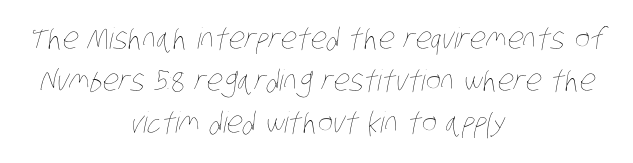
Is this a heavy cut? Hardly; it is regular or lighter. The space between consecutive lines is moderate. This rendering uses center alignment, leaving both contours irregular but symmetric. The gaps between neighbouring characters are ordinary and unremarkable. Descenders hang freely into open space.
